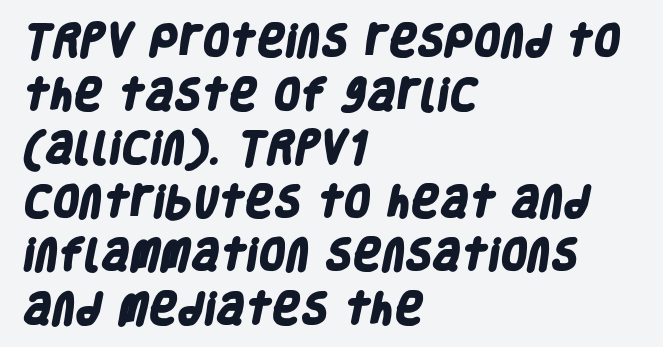
Regarding leading, the lines here are spaced in the standard way. The horizontal fit of the characters is conventional and even. The space directly below the letters is spotless. What kind of face is this? One without serifs — a sans. Line beginnings align vertically; line endings do not. Proportional: the letters do not fall into vertical columns.
